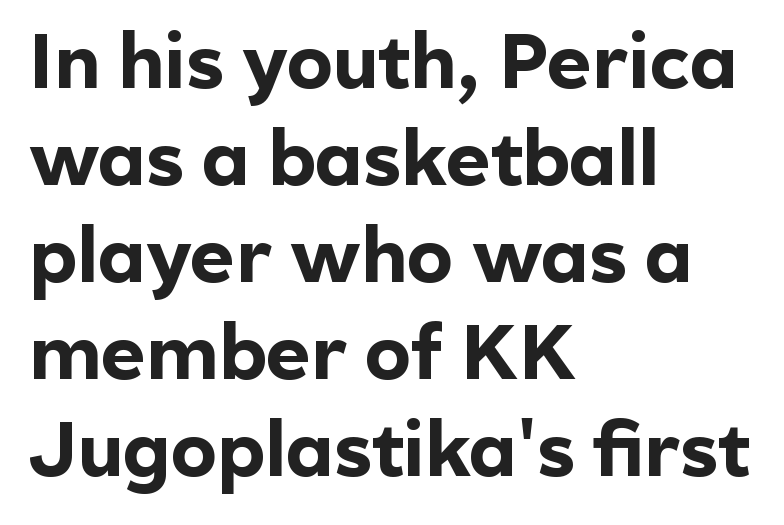
The image shows 77 px bold sans-serif type, upright; set left-aligned, normal line spacing (1.26x), normal letter spacing, not underlined; a medium x-height.
